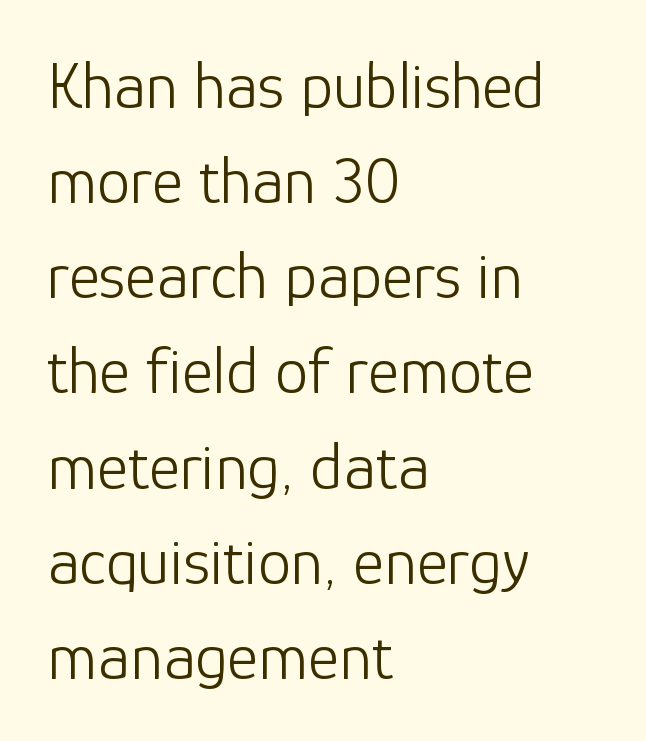
Q: Is the text bold? A: No.
Q: Is the text italic (slanted)? A: No, it is upright.
Q: Is the typeface a serif or a sans-serif typeface? A: Sans-serif.
Q: Is the text underlined? A: No.
Q: How is the paragraph aligned? A: Left-aligned.
Q: Is the spacing between letters normal or unusually wide? A: Normal.
Q: Is the spacing between lines tight, normal or loose? A: Normal.
Q: Width (condensed, normal, or wide)? A: Normal.
Q: Stroke contrast? A: Low.
Q: x-height? A: Medium.
Q: Monospaced? A: No.
